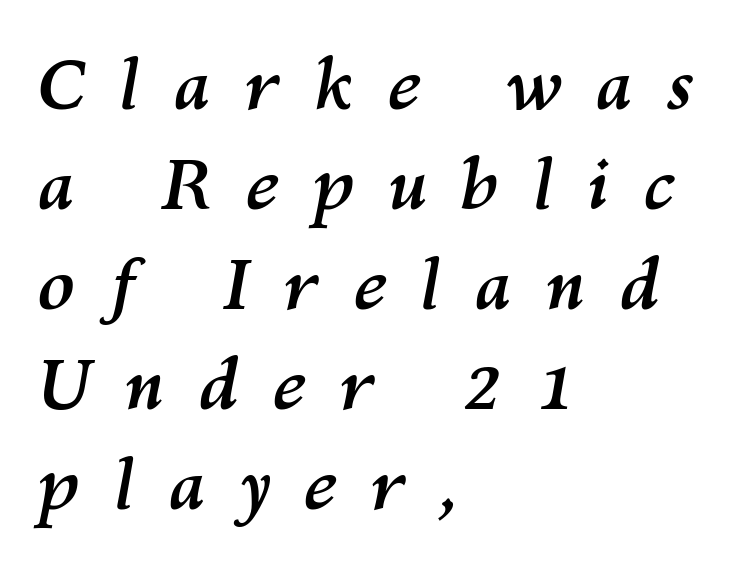
{"italic": "yes", "lean": "right", "slant_degrees": 10, "bold": "yes", "weight": "semibold", "width": "normal", "stroke_contrast": "medium", "x_height": "medium", "monospaced": "no", "underline": "no", "align": "left", "line_spacing": "normal", "line_spacing_ratio": 1.45, "letter_spacing": "wide", "letter_spacing_em": 0.47, "glyph_px": 69}
